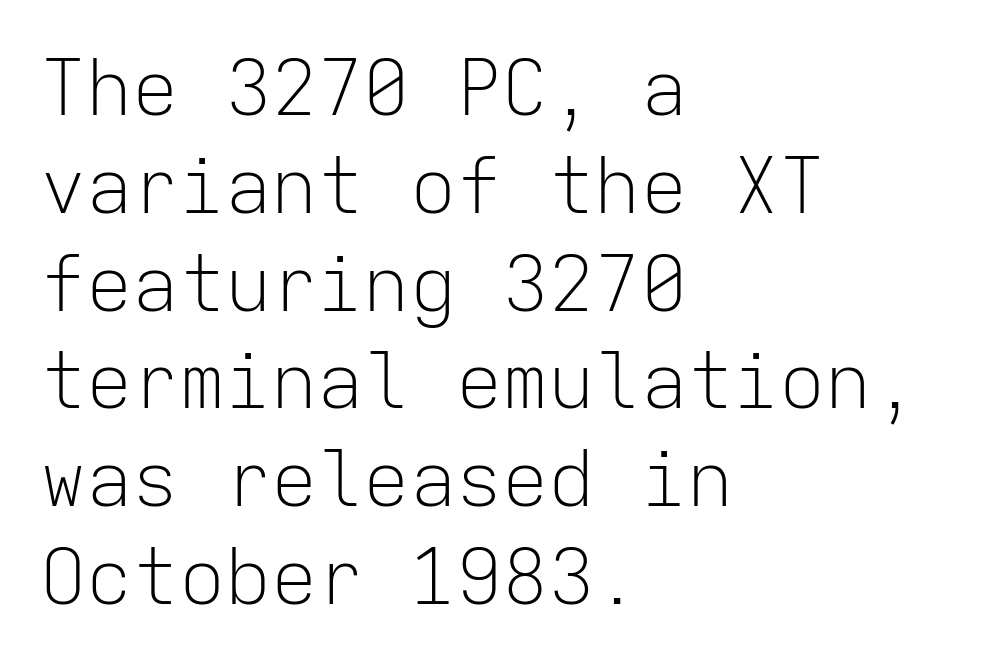
What's the leading like? Ordinary, nothing unusual. Style check: upright. Rule under the text: the space is simply empty. Is this a fixed-width face? Yes — each glyph sits in an identical cell. A quiet, ordinary-to-light weight characterises the typeface.
